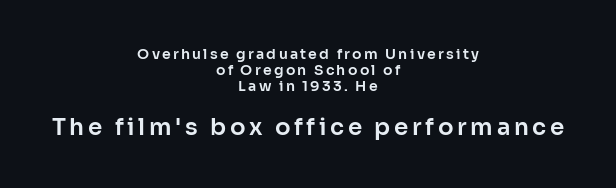
{"italic": "no", "underline": "no", "align": "center", "line_spacing_ratio": 1.16, "larger_block": "second", "size_ratio": 1.64, "glyph_px": 23}
